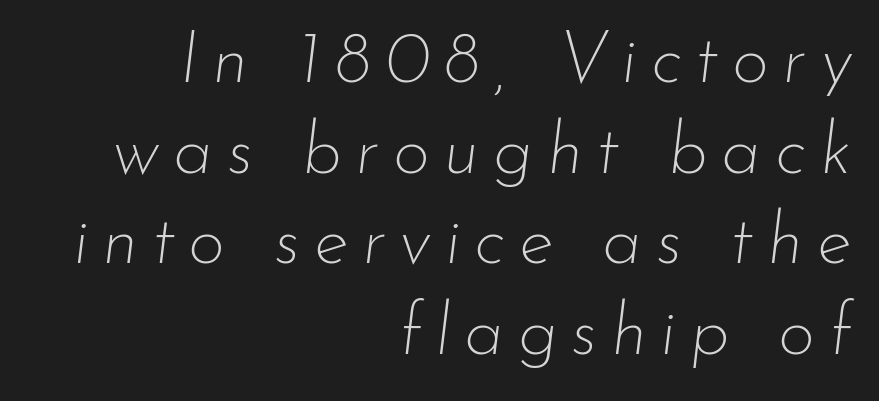
Beneath every word, the page is bare. The face used here is proportionally spaced, like ordinary book or web type. The paragraph shown leans on its right margin. Posture: slanted. A light-to-regular cut is what we see here.
